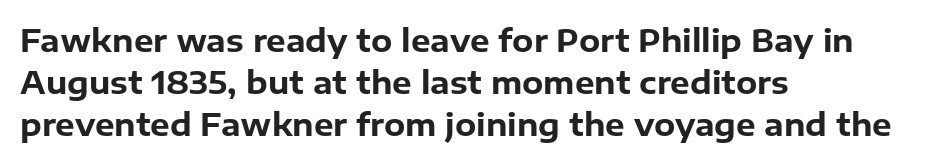
Q: Is the text bold? A: Yes.
Q: Is the text italic (slanted)? A: No, it is upright.
Q: Is the typeface a serif or a sans-serif typeface? A: Sans-serif.
Q: Is the text underlined? A: No.
Q: How is the paragraph aligned? A: Left-aligned.
Q: Is the spacing between letters normal or unusually wide? A: Normal.
Q: Is the spacing between lines tight, normal or loose? A: Normal.
Q: Width (condensed, normal, or wide)? A: Normal.
Q: Stroke contrast? A: Low.
Q: x-height? A: Medium.
Q: Monospaced? A: No.
